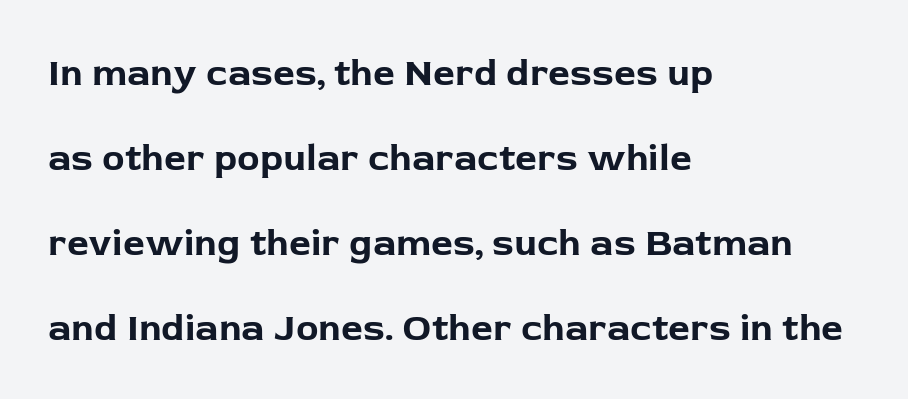
{"serif": "no", "italic": "no", "bold": "yes", "weight": "bold", "width": "normal", "stroke_contrast": "low", "x_height": "medium", "monospaced": "no", "underline": "no", "align": "left", "line_spacing": "loose", "line_spacing_ratio": 2.24, "letter_spacing": "normal", "letter_spacing_em": 0.0, "glyph_px": 38}
